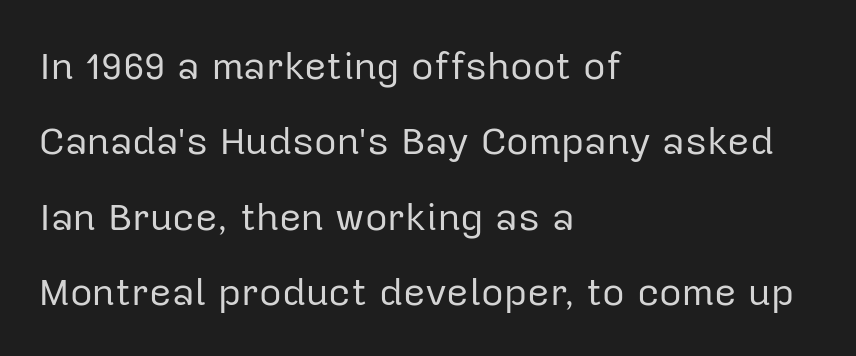
Do the characters align in a grid? No, the font is proportional. The rendering anchors every line to the left-hand side. Unmarked baselines from the first word to the last. This sample uses plain, unmodified letter spacing. Do the letters lean? They stand straight. Letterform terminals end flat and unadorned throughout the passage.
